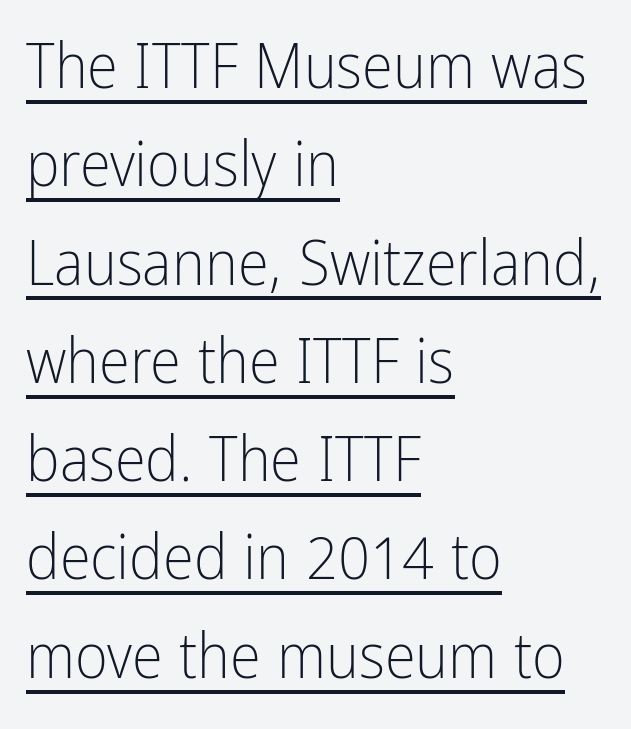
The image shows 63 px light, condensed sans-serif type, upright; set left-aligned, normal line spacing (1.56x), normal letter spacing, underlined; low stroke contrast and a medium x-height.
